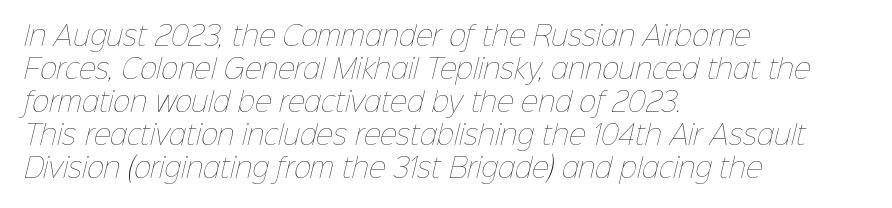
{"bold": "no", "underline": "no", "align": "left", "line_spacing": "normal", "line_spacing_ratio": 1.27, "letter_spacing": "normal", "letter_spacing_em": 0.0, "glyph_px": 26}
